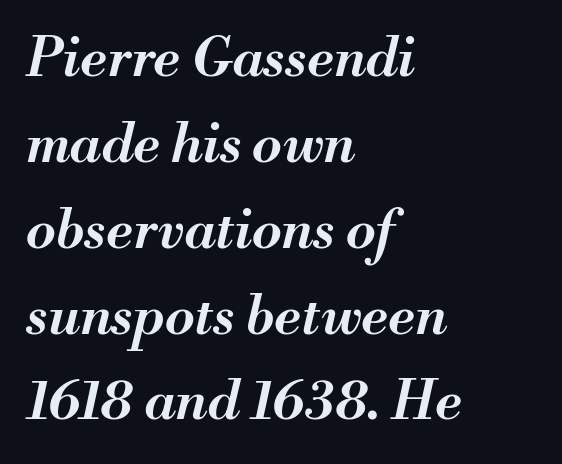
{"italic": "yes", "lean": "right", "slant_degrees": 13, "bold": "semi", "weight": "semibold", "width": "normal", "stroke_contrast": "medium", "x_height": "small", "monospaced": "no", "underline": "no", "align": "left", "line_spacing": "normal", "line_spacing_ratio": 1.59, "letter_spacing": "normal", "letter_spacing_em": 0.0, "glyph_px": 54}
